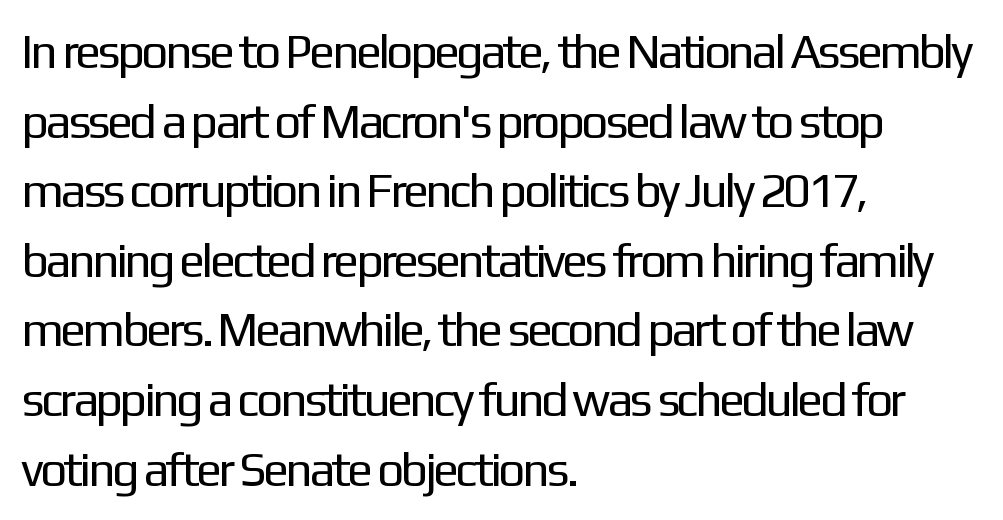
Q: Is the text bold? A: No.
Q: Is the text italic (slanted)? A: No, it is upright.
Q: Is the typeface a serif or a sans-serif typeface? A: Sans-serif.
Q: Is the text underlined? A: No.
Q: How is the paragraph aligned? A: Left-aligned.
Q: Is the spacing between letters normal or unusually wide? A: Normal.
Q: Is the spacing between lines tight, normal or loose? A: Normal.
Q: Width (condensed, normal, or wide)? A: Normal.
Q: Stroke contrast? A: Low.
Q: x-height? A: Medium.
Q: Monospaced? A: No.
